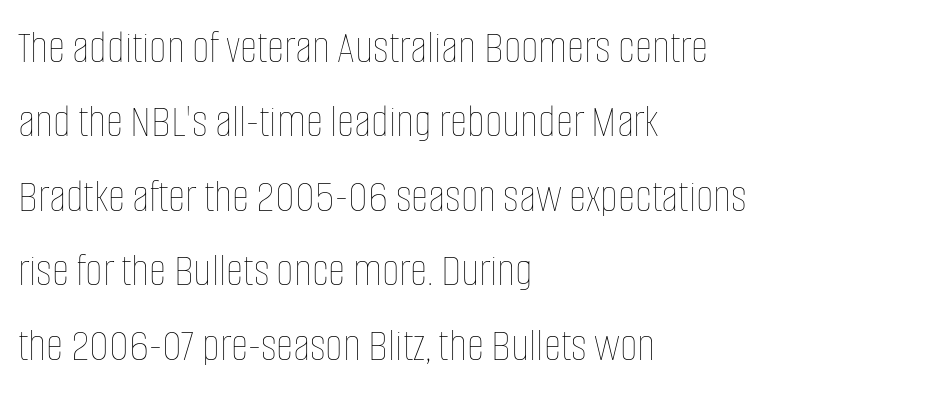
{"italic": "no", "bold": "no", "weight": "thin", "width": "condensed", "stroke_contrast": "low", "x_height": "large", "monospaced": "no", "underline": "no", "align": "left", "line_spacing": "normal", "line_spacing_ratio": 1.55, "letter_spacing": "normal", "letter_spacing_em": 0.0, "glyph_px": 48}
